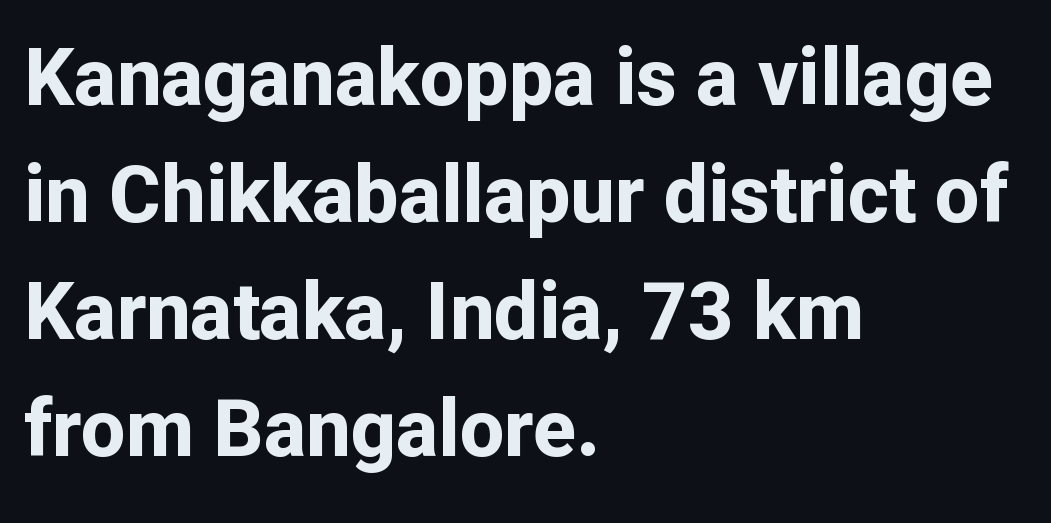
Proportional: the letters do not fall into vertical columns. Chunky letters — that's bold for sure. The words here are not underlined. Look at the tracking — it's just the regular setting, nothing added. Compared with a centered layout, this one pins lines to the left instead. How would I describe the line gaps? Plain and ordinary.
